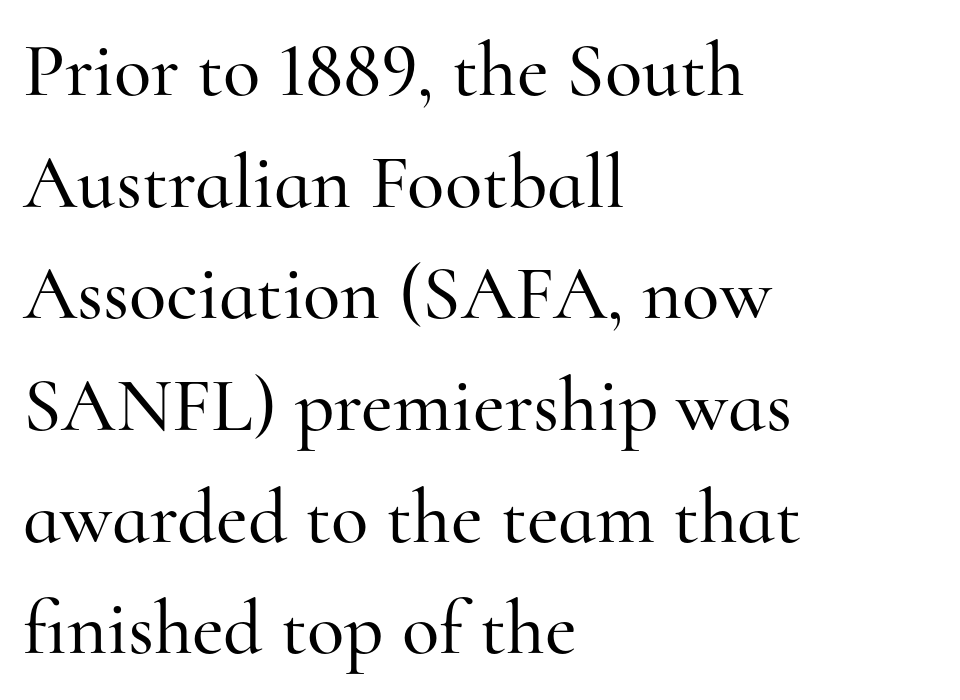
The lines are quadded left. To sum up the face: it has serifs. A typesetter would call this proportional, since set widths differ per character. The rows are spaced the way most documents space them. Tracking here is standard; glyphs follow each other at the usual distance.
